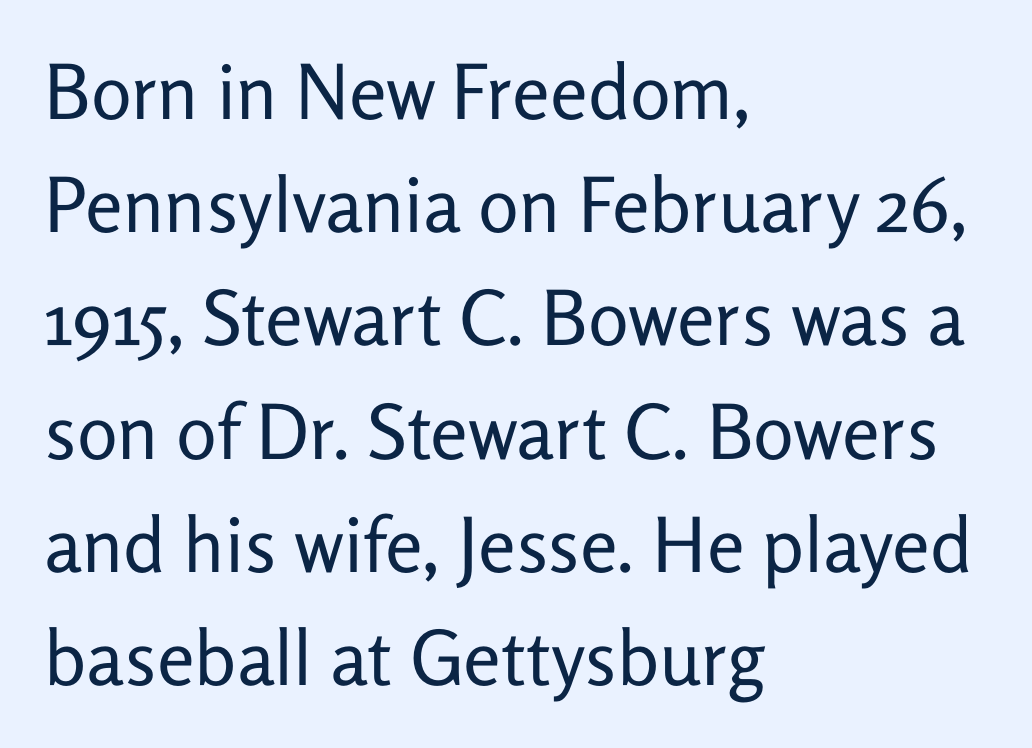
Between one letter and the next there's only the usual sliver of space. The typeface has the unassuming heft of standard copy or less. The text was rendered using a sans face with plain stroke endings. The designer left line spacing at the default. Note the varied advance widths — an 'i' is clearly narrower than an 'm'. Rendered with straight, roman letterforms.
